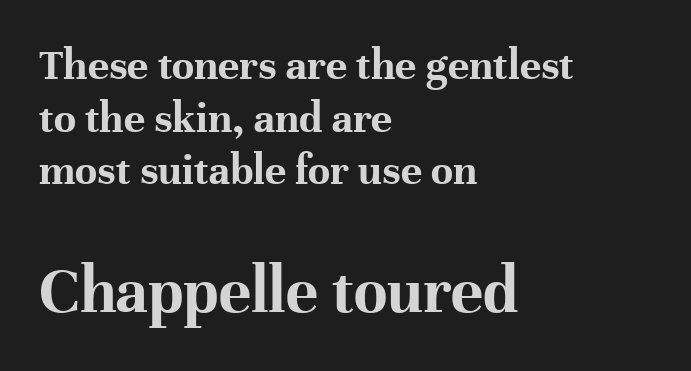
{"serif": "yes", "italic": "no", "bold": "yes", "weight": "bold", "width": "normal", "stroke_contrast": "high", "x_height": "medium", "monospaced": "no", "underline": "no", "align": "left", "line_spacing_ratio": 1.17, "letter_spacing": "normal", "letter_spacing_em": 0.0, "larger_block": "second", "size_ratio": 1.51, "glyph_px": 68}
